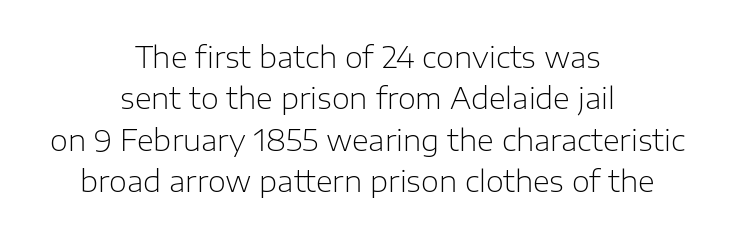
The image shows 29 px light sans-serif type, upright; set centered, normal line spacing (1.43x), normal letter spacing, not underlined; low stroke contrast and a medium x-height.
